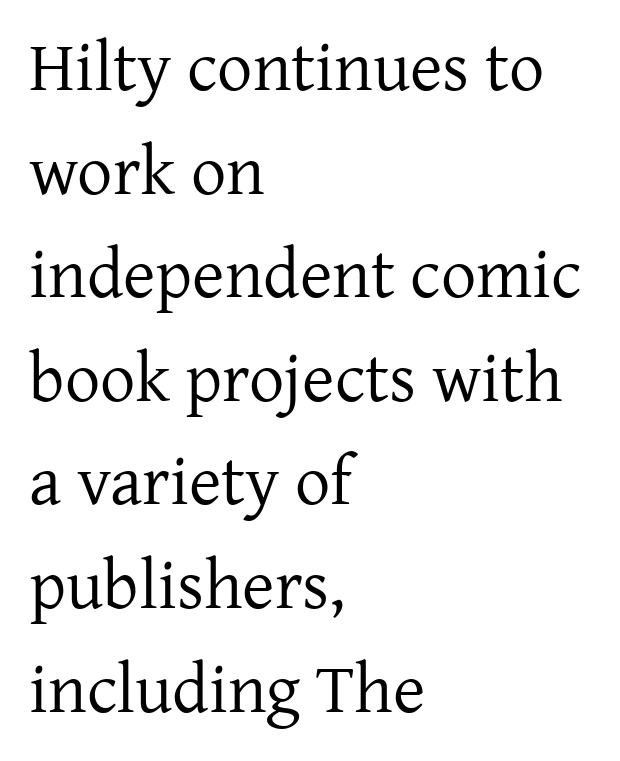
The image shows 70 px regular-weight serif type, upright; set left-aligned, normal line spacing (1.48x), normal letter spacing, not underlined; low stroke contrast and a medium x-height.
